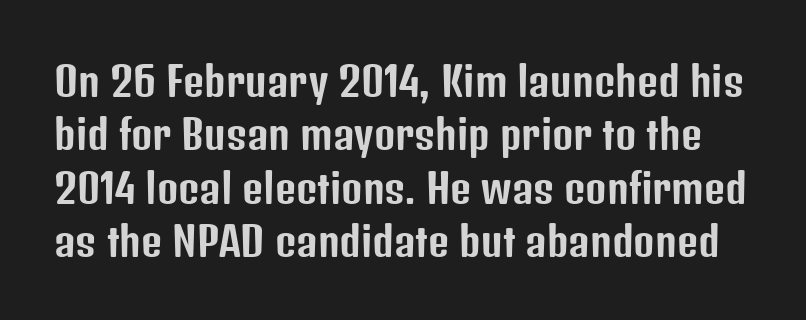
{"serif": "no", "italic": "no", "width": "condensed", "stroke_contrast": "low", "x_height": "medium", "monospaced": "no", "underline": "no", "line_spacing": "normal", "line_spacing_ratio": 1.3, "letter_spacing": "normal", "letter_spacing_em": 0.0, "glyph_px": 41}
